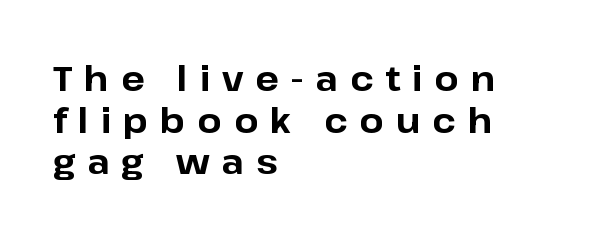
The image shows 35 px bold sans-serif type, upright; set left-aligned, line spacing 1.19x, unusually wide letter spacing (+0.34 em), not underlined; low stroke contrast and a medium x-height.
